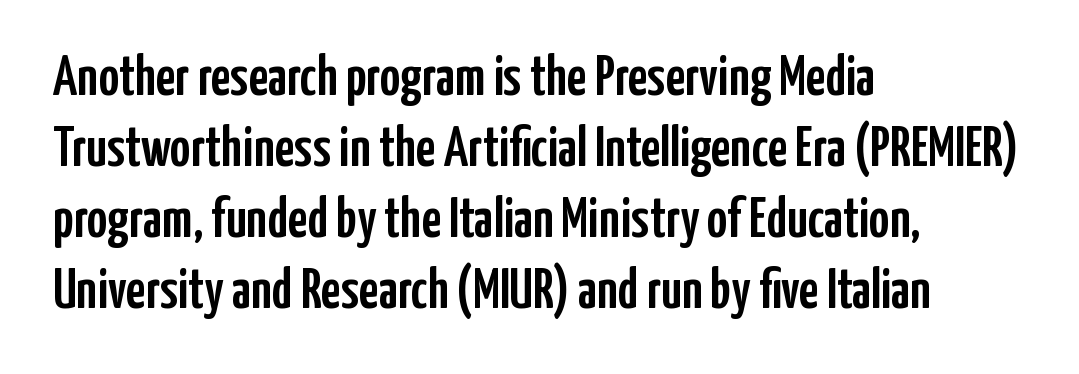
{"serif": "no", "italic": "no", "width": "condensed", "stroke_contrast": "low", "x_height": "medium", "monospaced": "no", "underline": "no", "align": "left", "line_spacing": "normal", "line_spacing_ratio": 1.27, "letter_spacing": "normal", "letter_spacing_em": 0.0, "glyph_px": 56}
